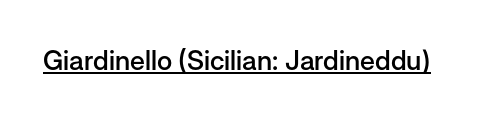
The image shows 27 px text type, upright; set normal letter spacing, underlined.
